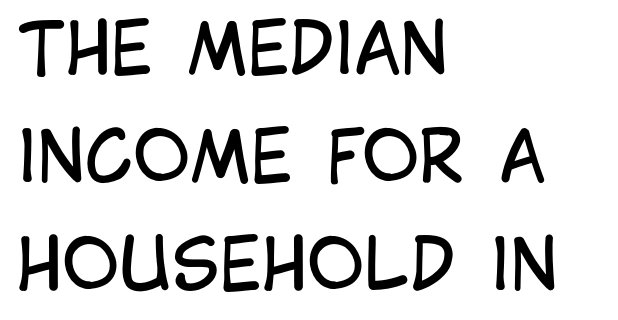
{"serif": "no", "italic": "no", "bold": "no", "weight": "regular", "width": "condensed", "stroke_contrast": "low", "x_height": "large", "monospaced": "no", "underline": "no", "align": "left", "line_spacing": "normal", "line_spacing_ratio": 1.54, "letter_spacing": "normal", "letter_spacing_em": 0.0, "glyph_px": 70}
